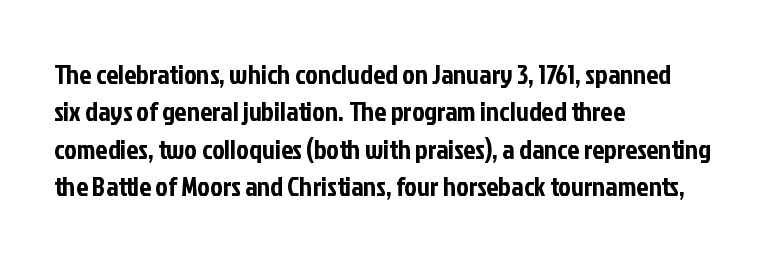
Normally led — the rows are evenly, conventionally spaced. Letter spacing: default. This is the regular roman posture of the typeface. Clear beneath every line of the passage. This rendering uses left alignment, leaving the right contour irregular.
